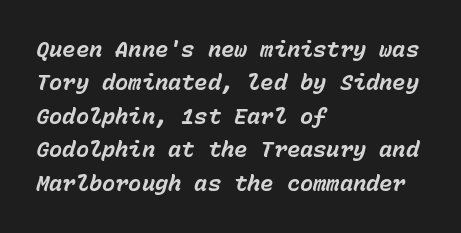
Q: Is the text bold? A: Yes.
Q: Is the text italic (slanted)? A: Yes, it leans right by about 15 degrees.
Q: Is the text underlined? A: No.
Q: How is the paragraph aligned? A: Left-aligned.
Q: Is the spacing between letters normal or unusually wide? A: Normal.
Q: Is the spacing between lines tight, normal or loose? A: Normal.
